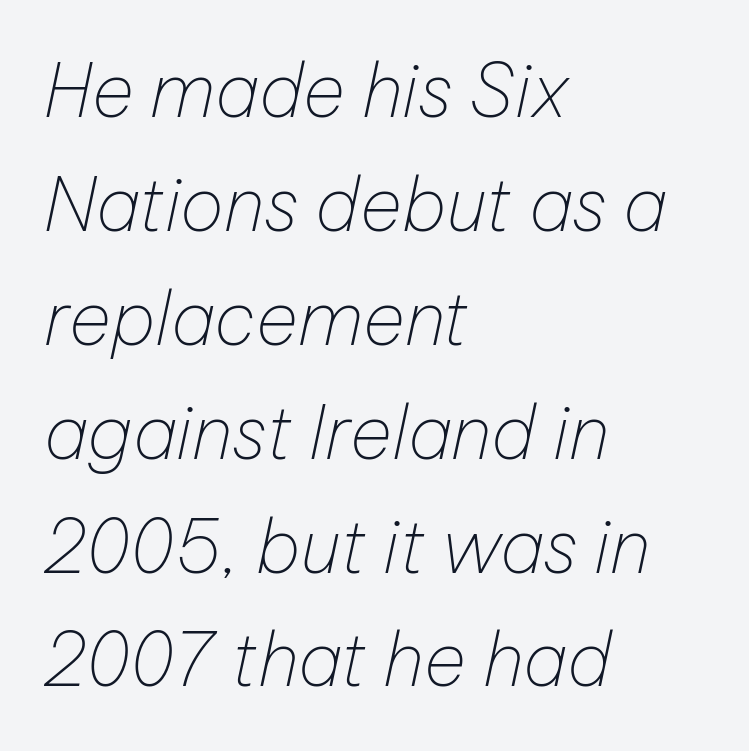
{"italic": "yes", "lean": "right", "slant_degrees": 12, "bold": "no", "weight": "thin", "width": "normal", "stroke_contrast": "low", "x_height": "medium", "monospaced": "no", "underline": "no", "align": "left", "line_spacing": "normal", "line_spacing_ratio": 1.56, "letter_spacing": "normal", "letter_spacing_em": 0.0, "glyph_px": 73}
